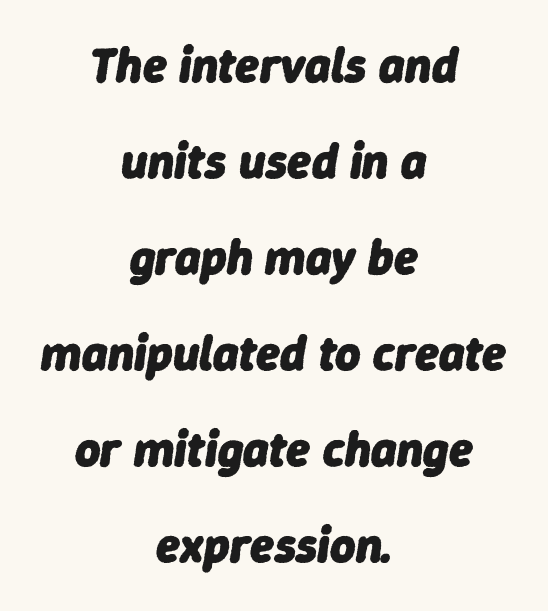
The rendering uses a bold face; every stroke is thick and dark. A student would call this center alignment; a typographer would say set centered. Letters rest on an invisible, unmarked baseline. Looks like regular typesetting: each glyph gets only the width it needs.
